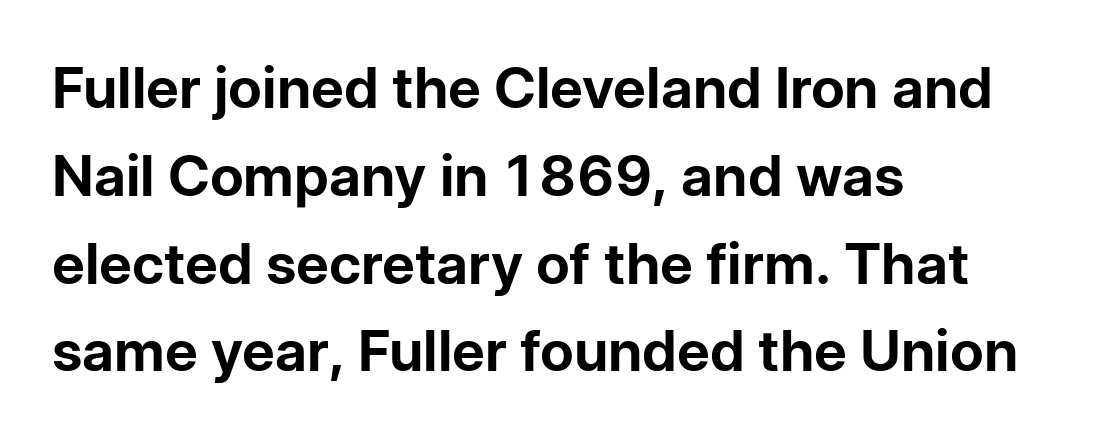
The image shows 57 px bold sans-serif type, upright; set left-aligned, normal line spacing (1.54x), normal letter spacing, not underlined; low stroke contrast and a medium x-height.
